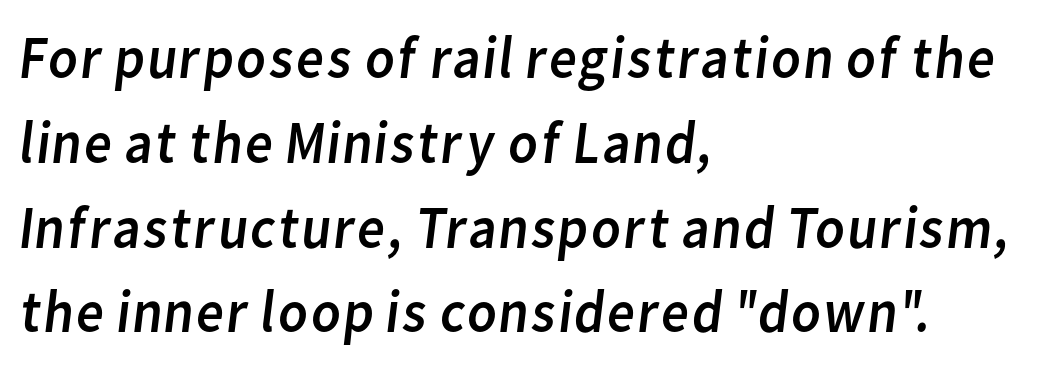
Q: Is the text bold? A: No.
Q: Is the typeface a serif or a sans-serif typeface? A: Sans-serif.
Q: Is the text underlined? A: No.
Q: How is the paragraph aligned? A: Left-aligned.
Q: Is the spacing between letters normal or unusually wide? A: Normal.
Q: Is the spacing between lines tight, normal or loose? A: Normal.
Q: Width (condensed, normal, or wide)? A: Normal.
Q: Stroke contrast? A: Low.
Q: x-height? A: Medium.
Q: Monospaced? A: No.
